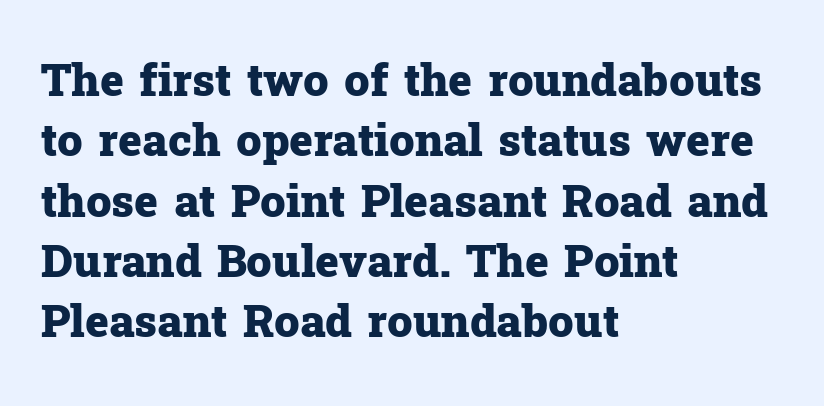
Q: Is the text bold? A: Yes.
Q: Is the text italic (slanted)? A: No, it is upright.
Q: Is the typeface a serif or a sans-serif typeface? A: Serif.
Q: Is the text underlined? A: No.
Q: How is the paragraph aligned? A: Left-aligned.
Q: Is the spacing between letters normal or unusually wide? A: Normal.
Q: Is the spacing between lines tight, normal or loose? A: Normal.
Q: Width (condensed, normal, or wide)? A: Normal.
Q: Stroke contrast? A: Low.
Q: x-height? A: Medium.
Q: Monospaced? A: No.
